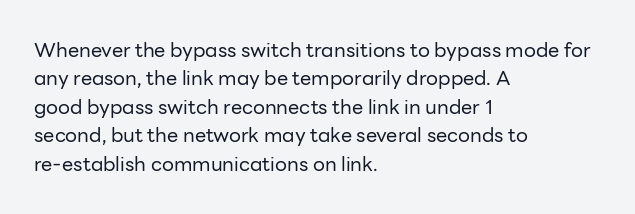
Q: Is the text bold? A: No.
Q: Is the text italic (slanted)? A: No, it is upright.
Q: Is the text underlined? A: No.
Q: How is the paragraph aligned? A: Left-aligned.
Q: Is the spacing between letters normal or unusually wide? A: Normal.
Q: Is the spacing between lines tight, normal or loose? A: Normal.
